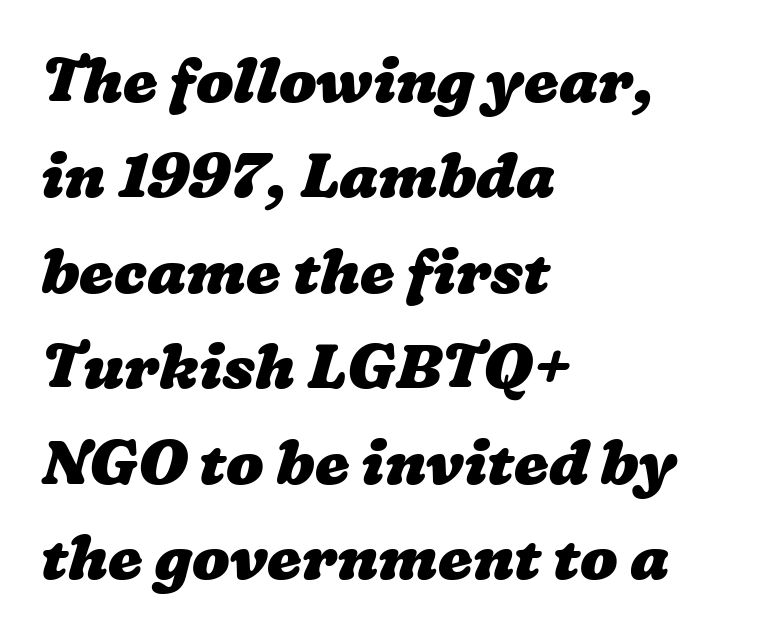
Character widths vary here, with narrow letters taking less room than wide ones. The line texture is even and compact thanks to regular tracking. Does the weight exceed regular? Yes, all the way to bold. Nobody drew a line under any word here. What's the leading like? Ordinary, nothing unusual.
